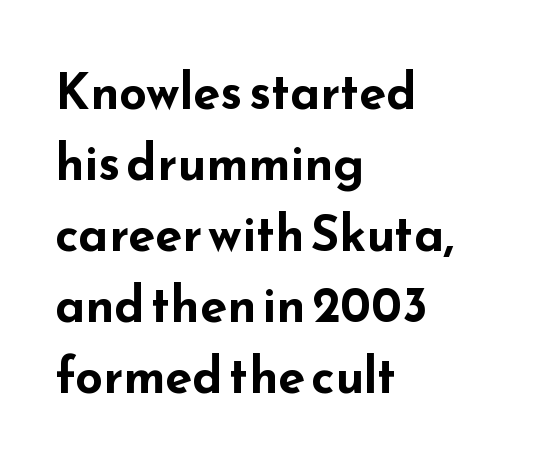
{"serif": "no", "italic": "no", "bold": "yes", "weight": "bold", "width": "wide", "stroke_contrast": "low", "x_height": "small", "monospaced": "no", "underline": "no", "align": "left", "line_spacing": "normal", "line_spacing_ratio": 1.45, "letter_spacing": "normal", "letter_spacing_em": 0.0, "glyph_px": 49}
